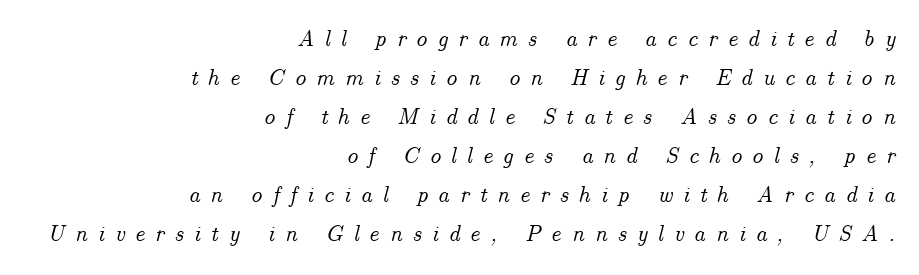
{"italic": "yes", "lean": "right", "slant_degrees": 14, "underline": "no", "align": "right", "line_spacing": "normal", "line_spacing_ratio": 1.7, "letter_spacing": "wide", "letter_spacing_em": 0.43, "glyph_px": 23}
